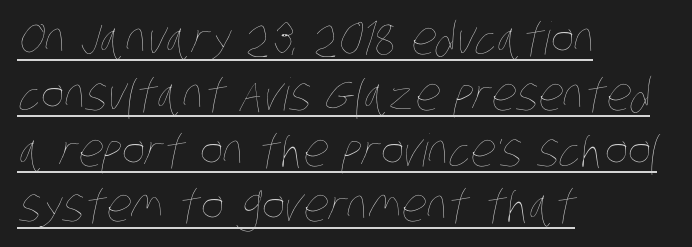
Q: Is the text bold? A: No.
Q: Is the text underlined? A: Yes.
Q: How is the paragraph aligned? A: Left-aligned.
Q: Is the spacing between letters normal or unusually wide? A: Normal.
Q: Width (condensed, normal, or wide)? A: Condensed.
Q: Stroke contrast? A: Low.
Q: x-height? A: Large.
Q: Monospaced? A: No.
